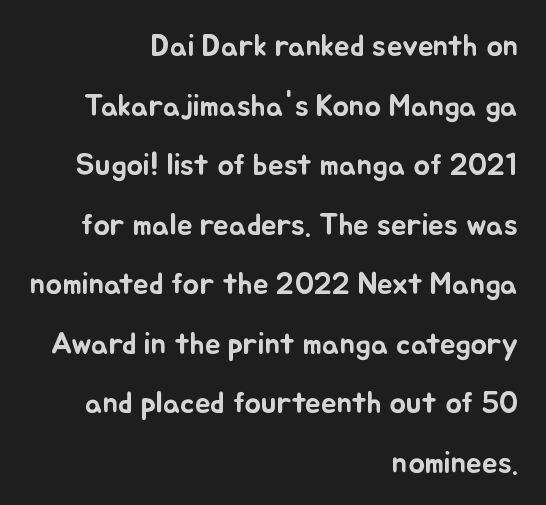
Q: Is the text italic (slanted)? A: No, it is upright.
Q: Is the text underlined? A: No.
Q: How is the paragraph aligned? A: Right-aligned.
Q: Is the spacing between letters normal or unusually wide? A: Normal.
Q: Is the spacing between lines tight, normal or loose? A: Loose.
Q: Width (condensed, normal, or wide)? A: Normal.
Q: Stroke contrast? A: Low.
Q: x-height? A: Small.
Q: Monospaced? A: No.
